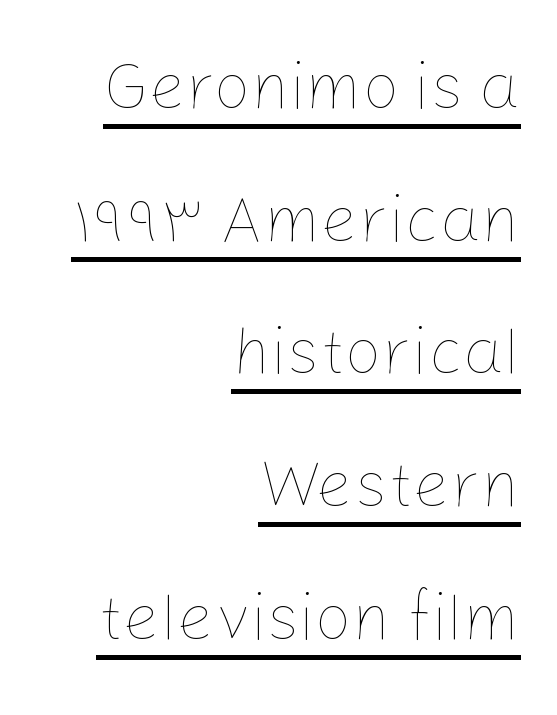
The image shows 66 px thin type, upright; set right-aligned, loose line spacing (2.01x), normal letter spacing, underlined; low stroke contrast and a medium x-height.
